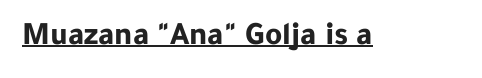
The image shows 33 px bold sans-serif type, upright; set normal letter spacing, underlined; low stroke contrast and a medium x-height.
